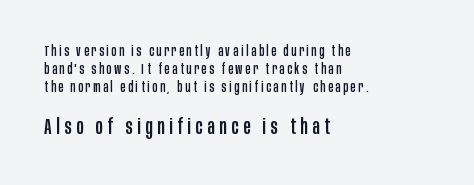
The image shows 22 px text type, upright; set left-aligned, normal line spacing (1.3x), unusually wide letter spacing (+0.21 em), not underlined; the second (bottom) block is 1.57x larger.
